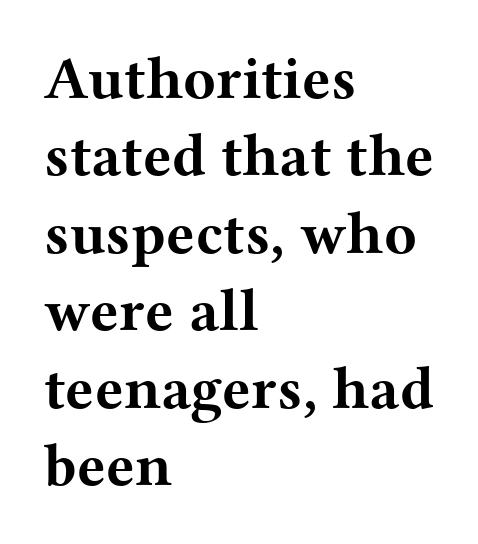
{"serif": "yes", "italic": "no", "bold": "yes", "weight": "bold", "width": "wide", "stroke_contrast": "medium", "x_height": "medium", "monospaced": "no", "underline": "no", "align": "left", "line_spacing": "normal", "line_spacing_ratio": 1.29, "letter_spacing": "normal", "letter_spacing_em": 0.0, "glyph_px": 60}
